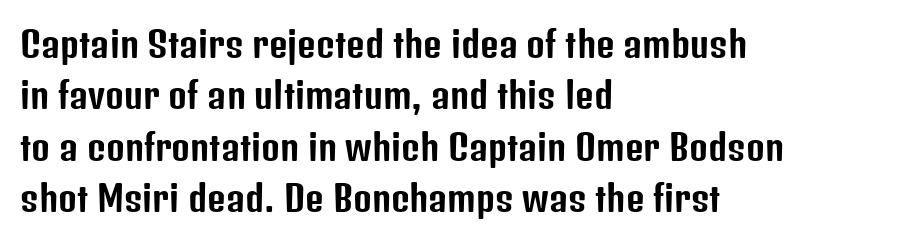
Q: Is the text italic (slanted)? A: No, it is upright.
Q: Is the typeface a serif or a sans-serif typeface? A: Sans-serif.
Q: Is the text underlined? A: No.
Q: How is the paragraph aligned? A: Left-aligned.
Q: Is the spacing between letters normal or unusually wide? A: Normal.
Q: Is the spacing between lines tight, normal or loose? A: Normal.
Q: Width (condensed, normal, or wide)? A: Condensed.
Q: Stroke contrast? A: Low.
Q: x-height? A: Medium.
Q: Monospaced? A: No.
